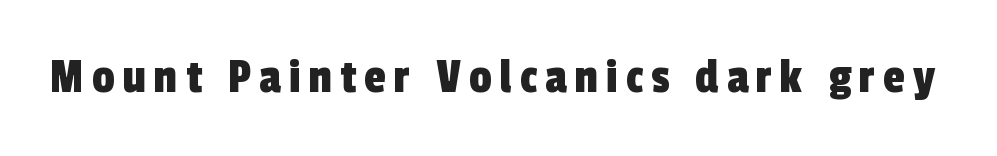
Do the characters align in a grid? No, the font is proportional. This rendering employs a face without finishing strokes, i.e., a sans-serif. Bare-footed words on every line.
